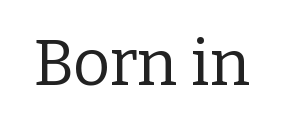
Q: Is the text bold? A: No.
Q: Is the text italic (slanted)? A: No, it is upright.
Q: Is the typeface a serif or a sans-serif typeface? A: Serif.
Q: Is the text underlined? A: No.
Q: Is the spacing between letters normal or unusually wide? A: Normal.
Q: Width (condensed, normal, or wide)? A: Normal.
Q: Stroke contrast? A: Low.
Q: x-height? A: Medium.
Q: Monospaced? A: No.
